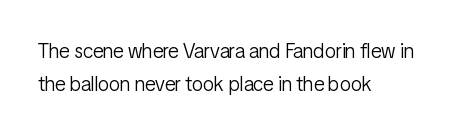
The image shows 20 px text type, upright; set left-aligned, normal line spacing (1.67x), normal letter spacing, not underlined.
